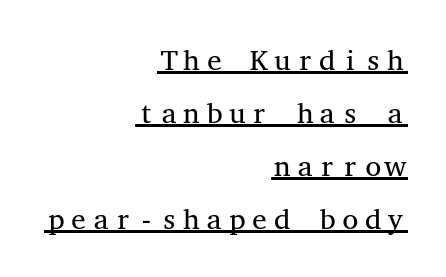
The image shows 29 px regular-weight, wide serif type, upright, monospaced; set right-aligned, line spacing 1.83x, normal letter spacing, underlined; medium stroke contrast and a medium x-height.
